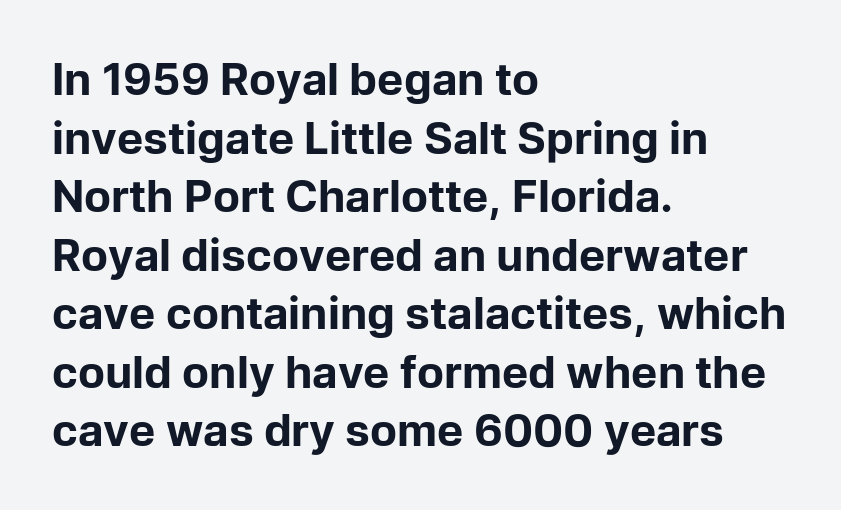
The face used here is a sans, in the tradition of grotesques and geometrics. In terms of leading, this rendering sits right in the middle. Nothing unusual about the tracking: characters are spaced as the font intends. The zone under the glyphs is completely vacant. Varying glyph widths throughout — classic text-font behaviour.
